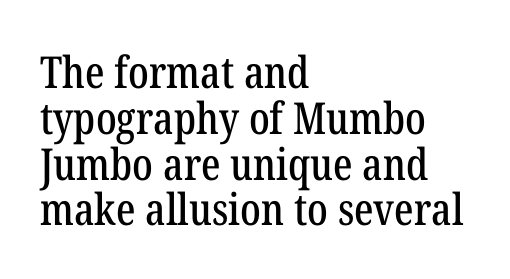
Q: Is the text italic (slanted)? A: No, it is upright.
Q: Is the typeface a serif or a sans-serif typeface? A: Serif.
Q: Is the text underlined? A: No.
Q: How is the paragraph aligned? A: Left-aligned.
Q: Is the spacing between letters normal or unusually wide? A: Normal.
Q: Is the spacing between lines tight, normal or loose? A: Tight.
Q: Width (condensed, normal, or wide)? A: Condensed.
Q: Stroke contrast? A: Low.
Q: x-height? A: Medium.
Q: Monospaced? A: No.
